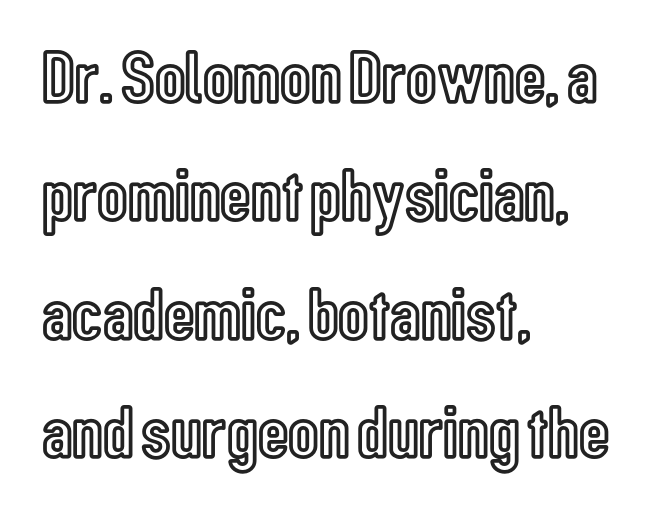
The string is rendered with underlining switched off. Varying glyph widths throughout — classic text-font behaviour. What's the leading like? Ordinary, nothing unusual. Is there any slant? The stems are plumb. The type is set solid horizontally, with unmodified tracking. Casual observation: everything's shoved over to the left.
